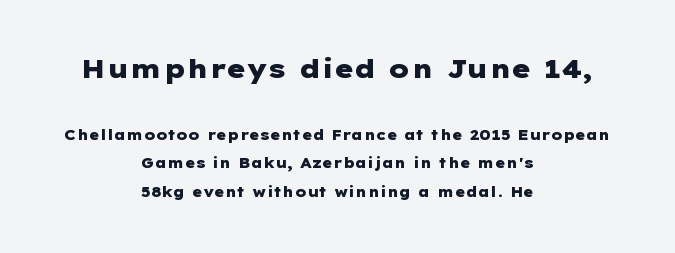
The image shows 26 px bold type, upright; set centered, loose line spacing (2.04x), normal letter spacing, not underlined; the first (top) block is 1.86x larger.
